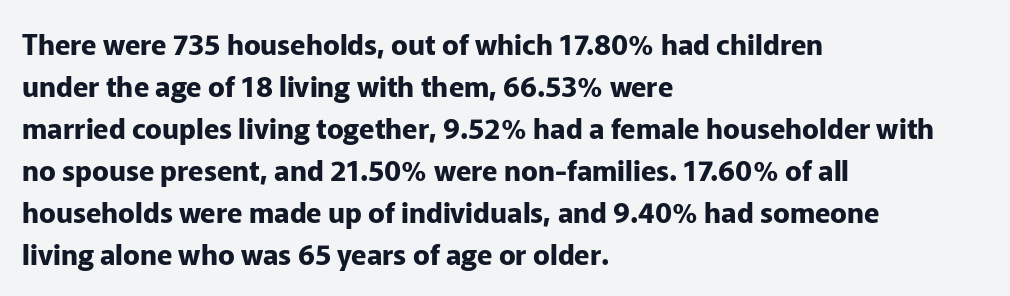
{"serif": "no", "italic": "no", "bold": "yes", "weight": "bold", "width": "normal", "stroke_contrast": "low", "x_height": "medium", "monospaced": "no", "underline": "no", "align": "left", "line_spacing": "normal", "line_spacing_ratio": 1.5, "letter_spacing": "normal", "letter_spacing_em": 0.0, "glyph_px": 28}
